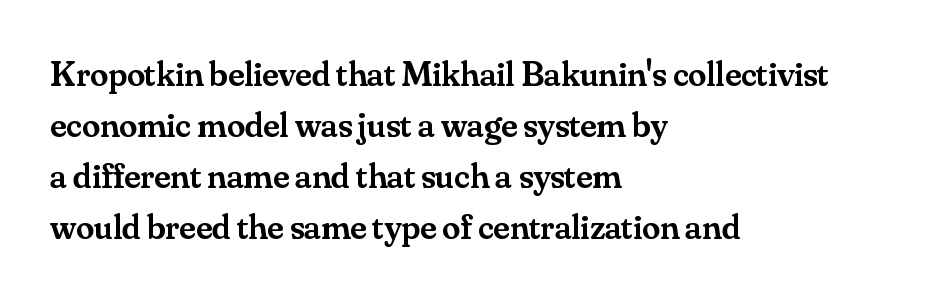
{"serif": "yes", "italic": "no", "bold": "semi", "weight": "semibold", "width": "normal", "stroke_contrast": "medium", "x_height": "small", "monospaced": "no", "underline": "no", "align": "left", "line_spacing": "normal", "line_spacing_ratio": 1.42, "letter_spacing": "normal", "letter_spacing_em": 0.0, "glyph_px": 36}
